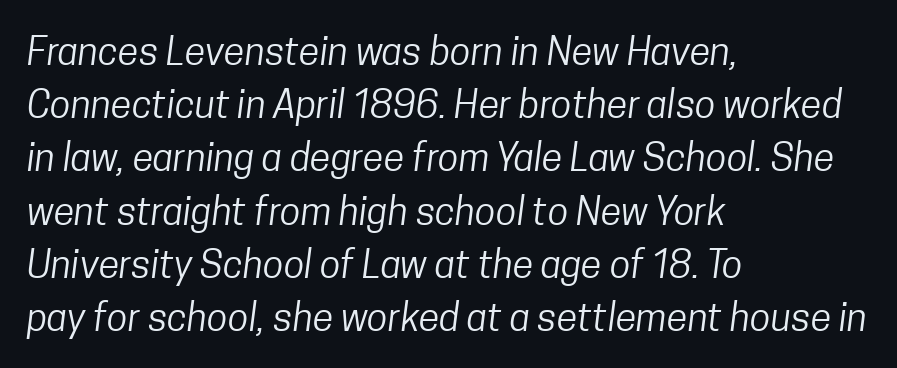
Is the type heavy? It reads as light-to-regular instead. The space beneath each line is pristine and unruled. The rag falls on the right side of this text block. Note the varied advance widths — an 'i' is clearly narrower than an 'm'.
